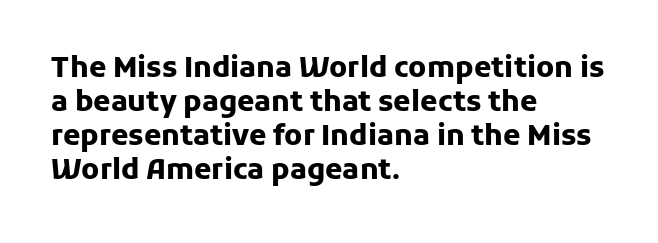
The image shows 28 px heavy sans-serif type, upright; set left-aligned, line spacing 1.22x, normal letter spacing, not underlined; low stroke contrast and a medium x-height.
